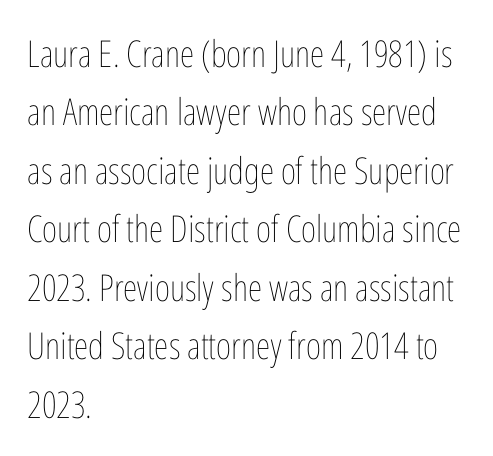
A typesetter would call this leading conventional body-copy spacing. Proportional: the letters do not fall into vertical columns. Each row of text sits above clean, open space. Stroke mass is kept to a normal reading level or below. Notice how the passage keeps a crisp vertical edge on the left only. The typography opts for an upright posture over an oblique one.
